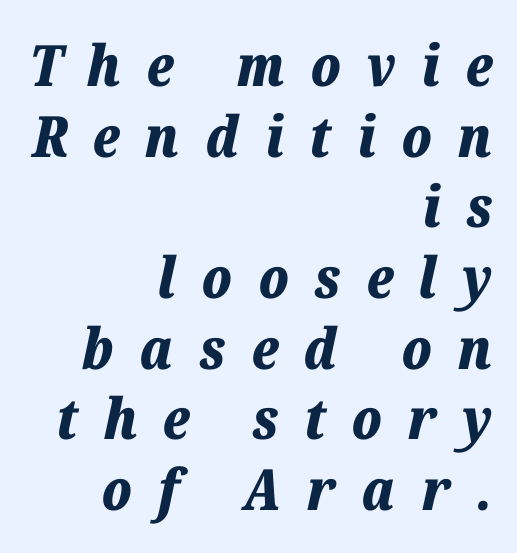
{"italic": "yes", "lean": "right", "slant_degrees": 12, "bold": "yes", "weight": "bold", "width": "normal", "stroke_contrast": "low", "x_height": "medium", "monospaced": "no", "underline": "no", "align": "right", "line_spacing_ratio": 1.24, "letter_spacing": "wide", "letter_spacing_em": 0.45, "glyph_px": 57}
